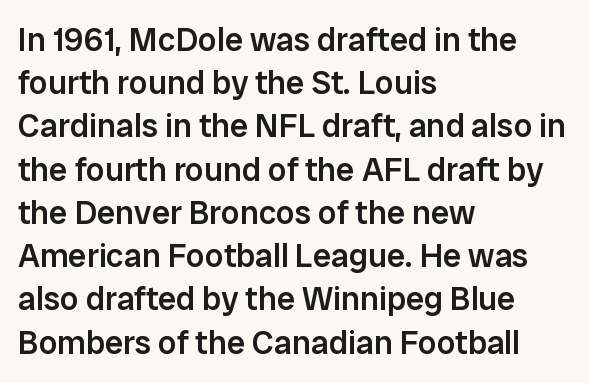
{"serif": "no", "italic": "no", "bold": "semi", "weight": "semibold", "width": "normal", "stroke_contrast": "low", "x_height": "medium", "monospaced": "no", "underline": "no", "align": "left", "line_spacing": "normal", "line_spacing_ratio": 1.31, "letter_spacing": "normal", "letter_spacing_em": 0.0, "glyph_px": 33}
